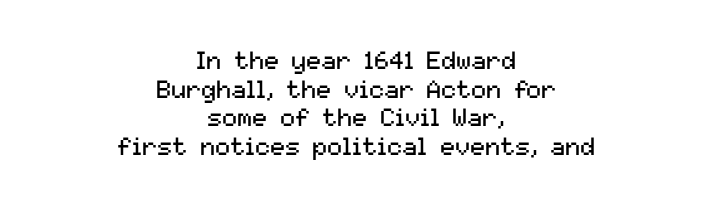
The rendering uses a small line-height, squeezing the rows. Each row of text sits above clean, open space. There is no visible air inserted between adjacent glyphs. Posture: upright roman.
